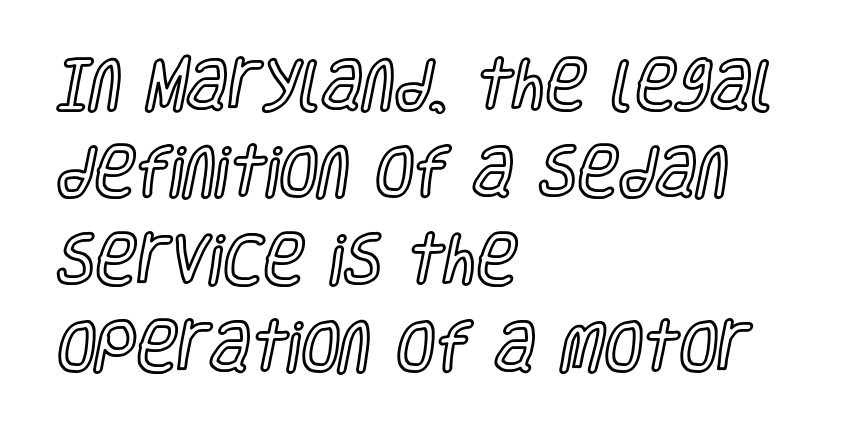
The image shows 56 px condensed type; set left-aligned, normal line spacing (1.56x), normal letter spacing, not underlined; a large x-height.
